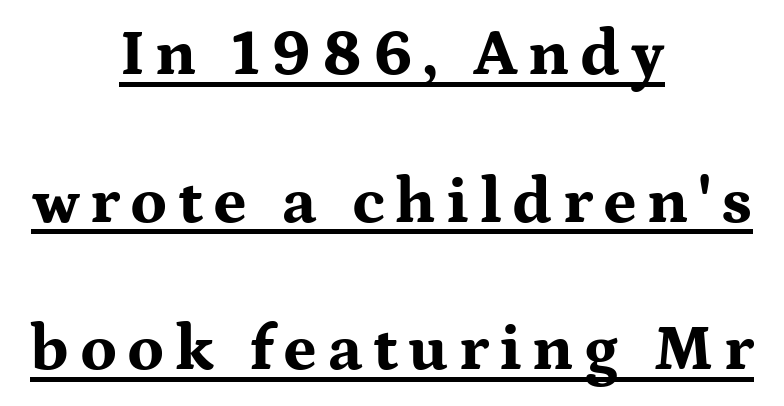
{"serif": "yes", "italic": "no", "bold": "yes", "weight": "bold", "width": "wide", "stroke_contrast": "medium", "x_height": "medium", "monospaced": "no", "underline": "yes", "align": "center", "line_spacing": "loose", "line_spacing_ratio": 2.27, "glyph_px": 65}
